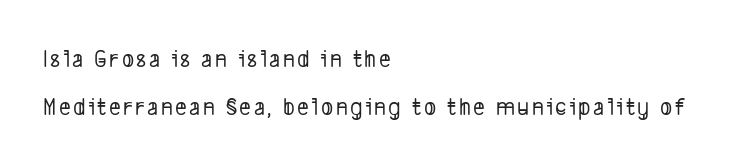
The designer dialed line spacing up above the default. Alignment: flush left. Underlining? Definitely not there.
